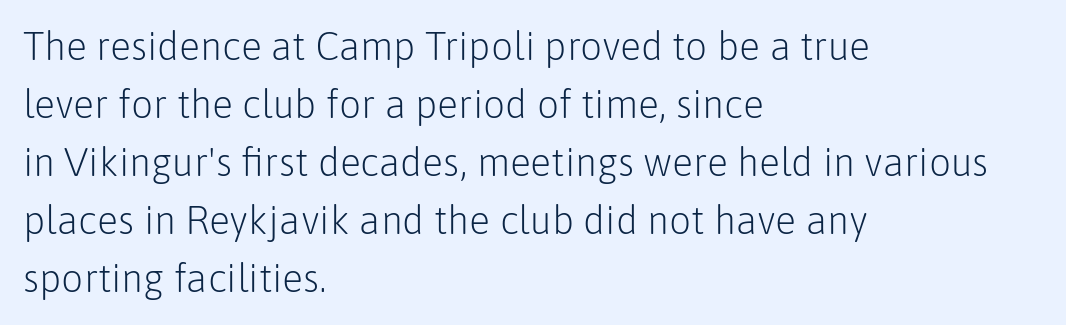
Regarding serifs, this sample does without them. Nobody drew a line under any word here. Think of a printed novel: that variable character pitch is what you see here. Heaviness? Minimal to ordinary, like unemphasized prose. The rag falls on the right side of this text block.
